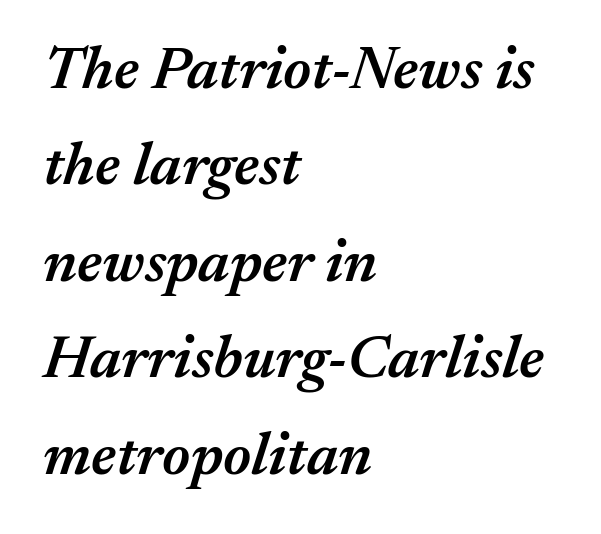
The image shows 61 px semibold type, italic (leaning right); set left-aligned, normal line spacing (1.58x), normal letter spacing, not underlined; medium stroke contrast and a medium x-height.
